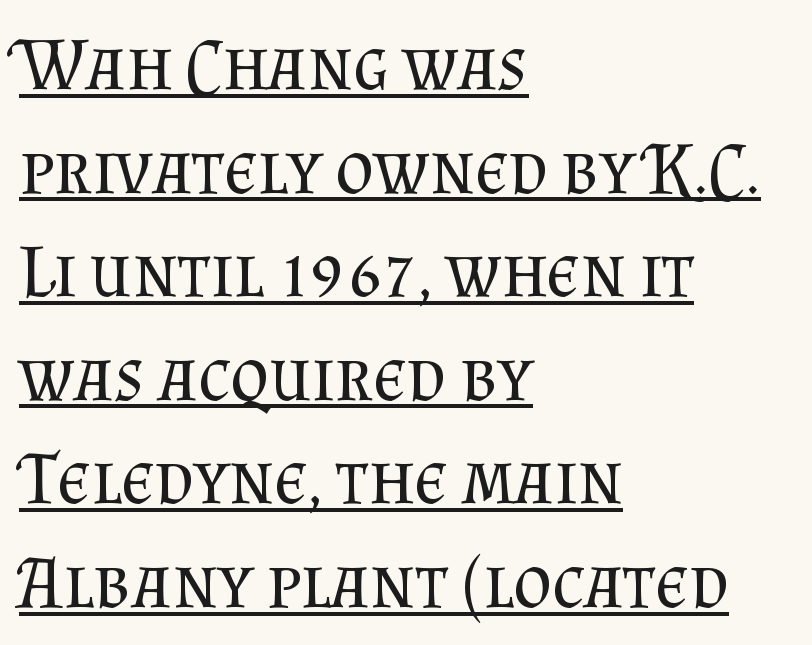
{"serif": "yes", "italic": "no", "bold": "no", "weight": "regular", "width": "normal", "stroke_contrast": "medium", "x_height": "small", "monospaced": "no", "underline": "yes", "align": "left", "line_spacing": "normal", "line_spacing_ratio": 1.4, "letter_spacing": "normal", "letter_spacing_em": 0.0, "glyph_px": 74}
